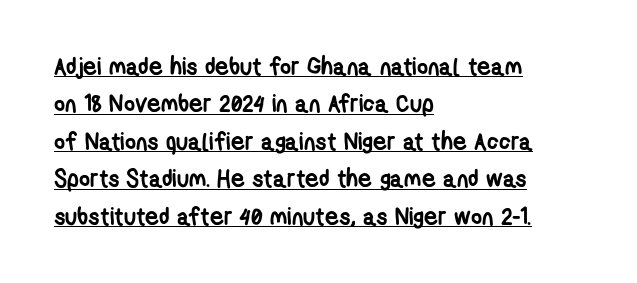
The image shows 24 px bold type; set left-aligned, normal line spacing (1.56x), normal letter spacing, underlined.
